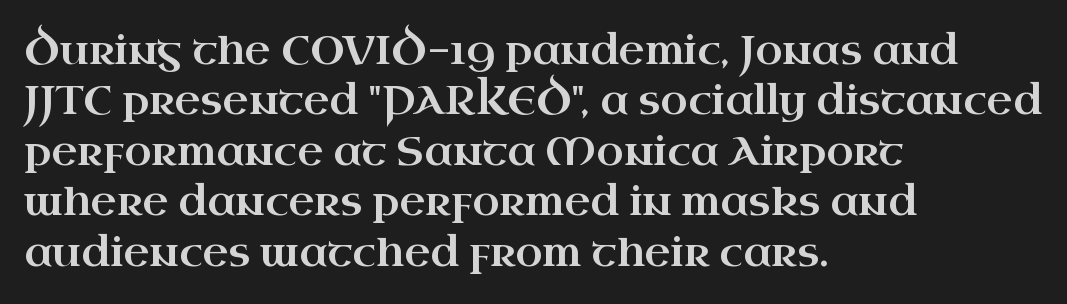
In terms of leading, this rendering sits right in the middle. Beneath every word, the page is bare. Spacing between characters is what you'd get straight out of the box. Ordinary non-slanted type is in use.
